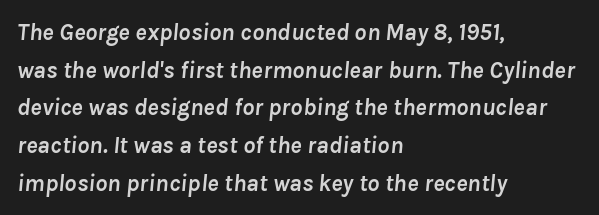
Q: Is the text bold? A: Yes.
Q: Is the text italic (slanted)? A: Yes, it leans right by about 8 degrees.
Q: Is the text underlined? A: No.
Q: How is the paragraph aligned? A: Left-aligned.
Q: Is the spacing between letters normal or unusually wide? A: Normal.
Q: Is the spacing between lines tight, normal or loose? A: Normal.
